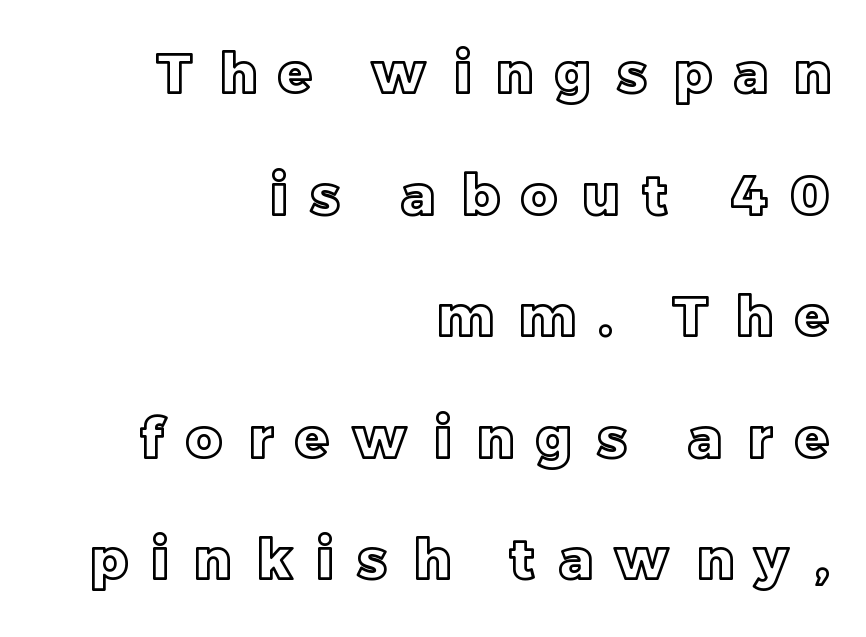
The image shows 55 px text type, upright; set right-aligned, loose line spacing (2.21x), unusually wide letter spacing (+0.45 em), not underlined; a large x-height.
